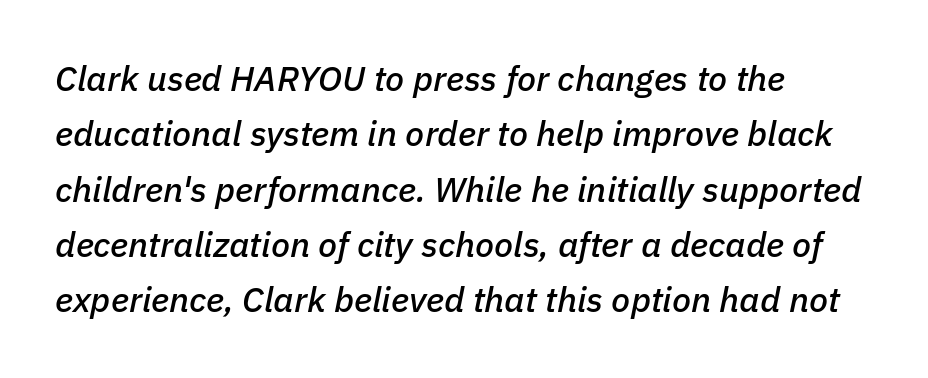
Q: Is the text italic (slanted)? A: Yes, it leans right by about 11 degrees.
Q: Is the text underlined? A: No.
Q: How is the paragraph aligned? A: Left-aligned.
Q: Is the spacing between letters normal or unusually wide? A: Normal.
Q: Is the spacing between lines tight, normal or loose? A: Normal.
Q: Width (condensed, normal, or wide)? A: Normal.
Q: Stroke contrast? A: Low.
Q: x-height? A: Medium.
Q: Monospaced? A: No.
